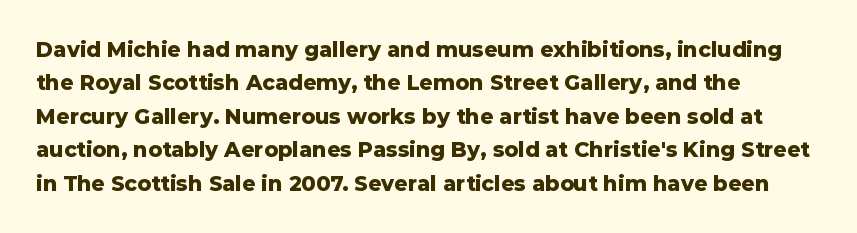
The lines sit at an ordinary, default distance from one another. Bare-footed words on every line. The rendering uses a bold face; every stroke is thick and dark. Posture: upright roman.
